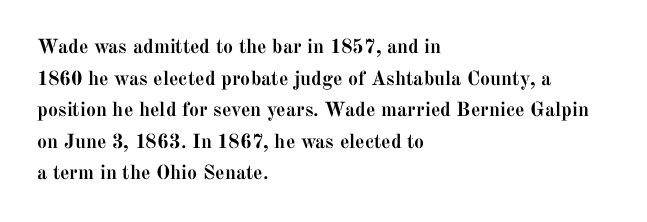
The image shows 20 px bold type, upright; set left-aligned, normal line spacing (1.58x), normal letter spacing, not underlined.
